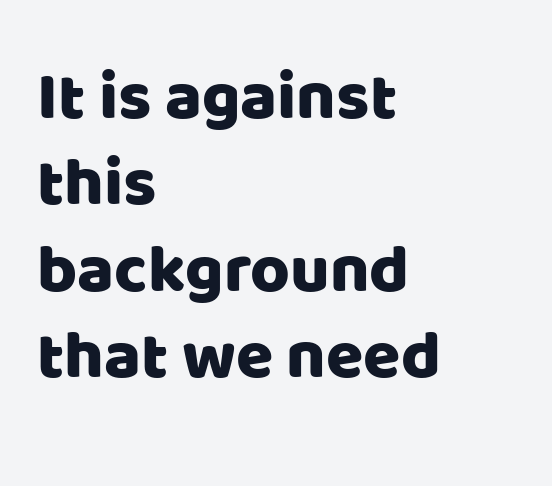
{"serif": "no", "italic": "no", "width": "normal", "stroke_contrast": "low", "x_height": "large", "monospaced": "no", "underline": "no", "align": "left", "line_spacing": "normal", "line_spacing_ratio": 1.27, "letter_spacing": "normal", "letter_spacing_em": 0.0, "glyph_px": 68}
